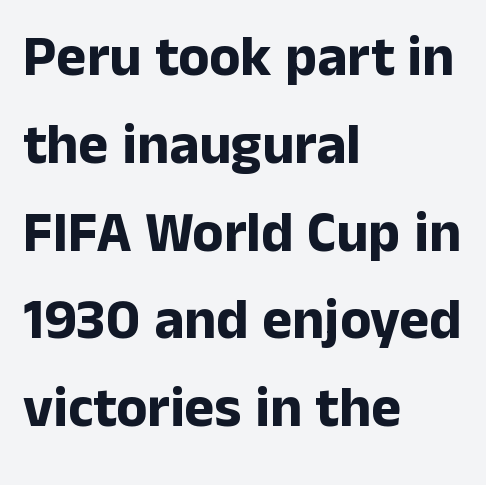
The image shows 57 px bold sans-serif type, upright; set left-aligned, normal line spacing (1.54x), normal letter spacing, not underlined; low stroke contrast and a medium x-height.
